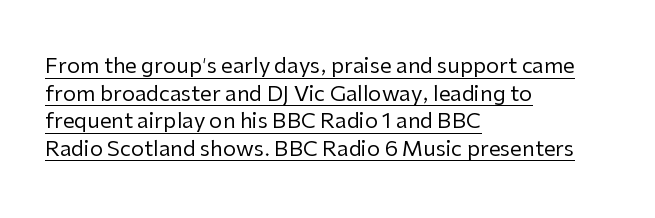
Q: Is the text bold? A: No.
Q: Is the text italic (slanted)? A: No, it is upright.
Q: Is the text underlined? A: Yes.
Q: How is the paragraph aligned? A: Left-aligned.
Q: Is the spacing between letters normal or unusually wide? A: Normal.
Q: Is the spacing between lines tight, normal or loose? A: Normal.
